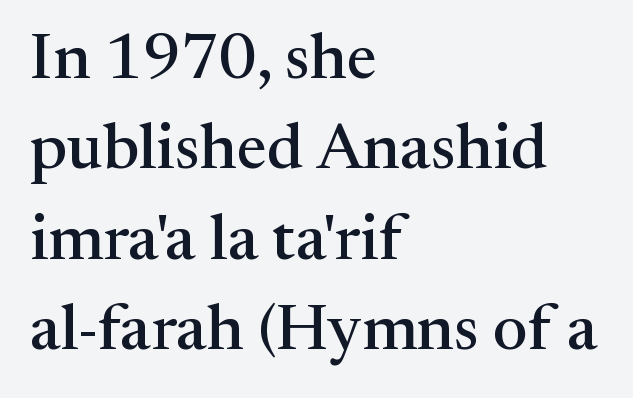
Q: Is the text italic (slanted)? A: No, it is upright.
Q: Is the typeface a serif or a sans-serif typeface? A: Serif.
Q: Is the text underlined? A: No.
Q: How is the paragraph aligned? A: Left-aligned.
Q: Is the spacing between letters normal or unusually wide? A: Normal.
Q: Is the spacing between lines tight, normal or loose? A: Normal.
Q: Width (condensed, normal, or wide)? A: Normal.
Q: Stroke contrast? A: Medium.
Q: x-height? A: Medium.
Q: Monospaced? A: No.
